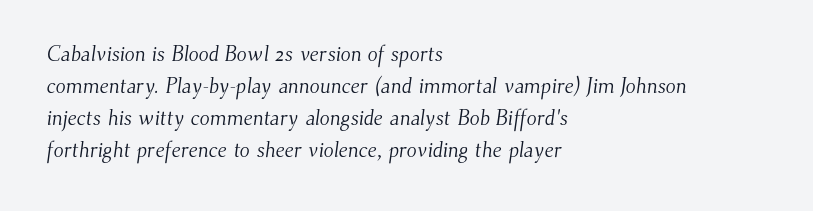
The image shows 21 px text type; set left-aligned, normal line spacing (1.53x), normal letter spacing, not underlined.
